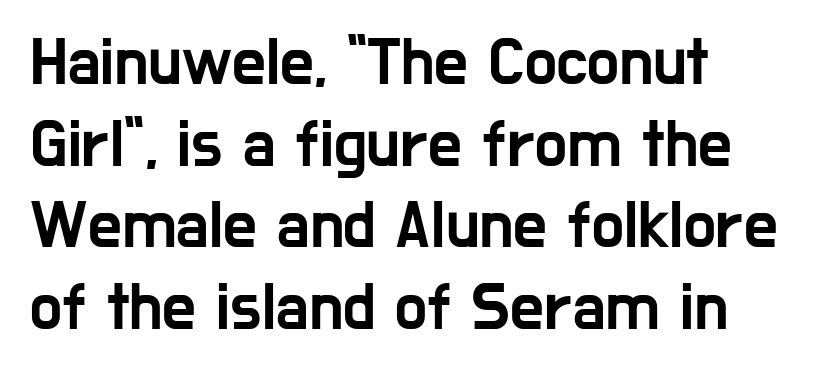
The face used here is rendered with its standard letterfit. Each letter's strokes conclude bluntly, with no projecting serifs. This sample is left-justified, so line endings fall wherever the words run out. Unlike italic type, these characters show no tilt at all. The specimen omits any rule beneath the text block's lines.
